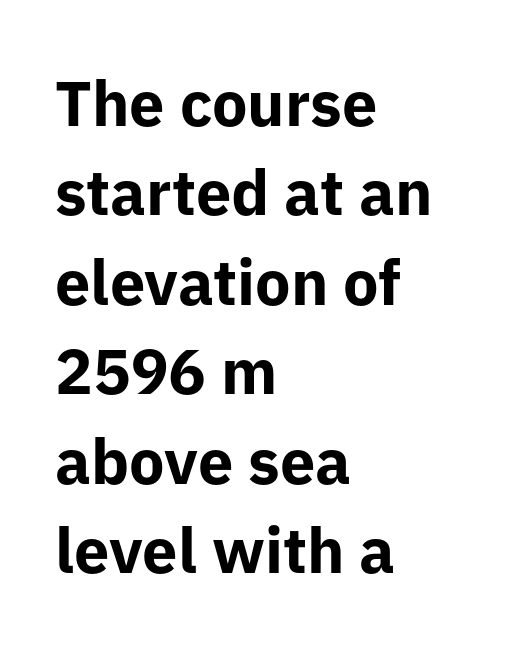
Teacher's note: observe the even left margin — that is flush-left alignment. Is there much room between lines? A standard amount, neither cramped nor airy. This sample has the flowing, uneven cadence of proportional lettering. Only glyphs here, with clear space below each row. You could call the tracking neutral — neither tight nor loose.
